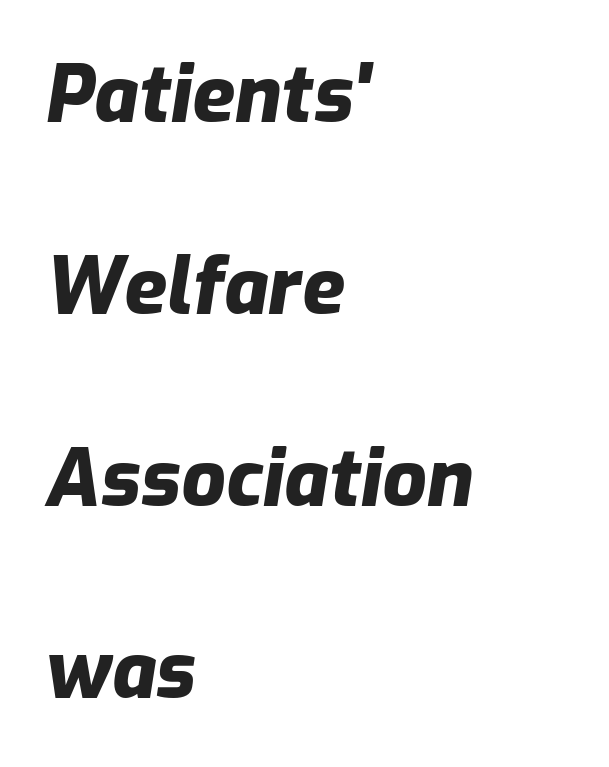
The image shows 78 px heavy type, italic (leaning right); set left-aligned, loose line spacing (2.46x), normal letter spacing, not underlined; low stroke contrast and a medium x-height.
